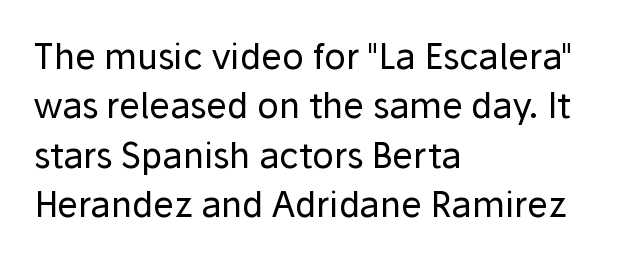
Type style note: lacks serifs. The vertical gap from one line to the next is medium. Tracking here is standard; glyphs follow each other at the usual distance. Bare-footed words on every line. Short and long lines alike share a common starting point at left. Unbolded letterforms with no extra heft.
